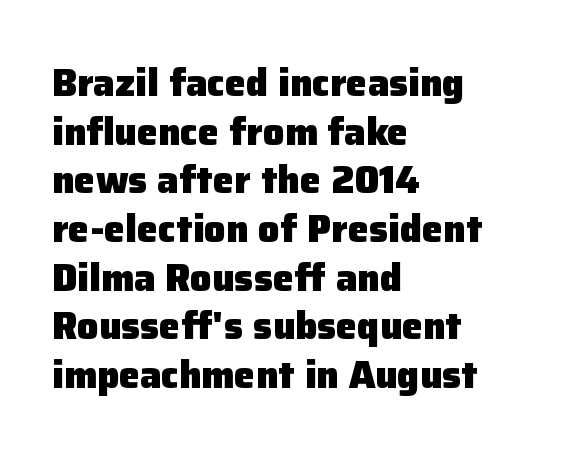
Q: Is the text bold? A: Yes.
Q: Is the text italic (slanted)? A: No, it is upright.
Q: Is the typeface a serif or a sans-serif typeface? A: Sans-serif.
Q: Is the text underlined? A: No.
Q: How is the paragraph aligned? A: Left-aligned.
Q: Is the spacing between letters normal or unusually wide? A: Normal.
Q: Is the spacing between lines tight, normal or loose? A: Normal.
Q: Width (condensed, normal, or wide)? A: Normal.
Q: Stroke contrast? A: Low.
Q: x-height? A: Medium.
Q: Monospaced? A: No.
